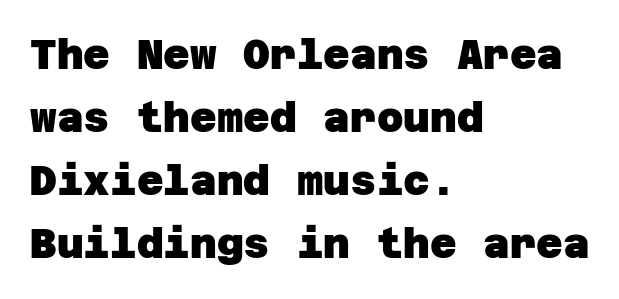
The image shows 41 px heavy sans-serif type; set left-aligned, normal line spacing (1.54x), normal letter spacing, not underlined; low stroke contrast and a large x-height.
